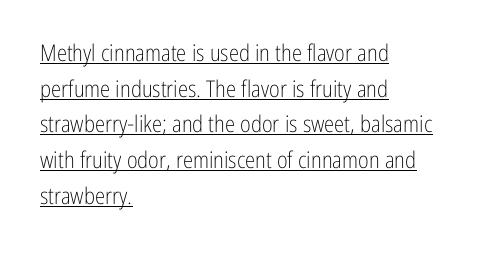
Q: Is the text bold? A: No.
Q: Is the text italic (slanted)? A: No, it is upright.
Q: Is the text underlined? A: Yes.
Q: How is the paragraph aligned? A: Left-aligned.
Q: Is the spacing between letters normal or unusually wide? A: Normal.
Q: Is the spacing between lines tight, normal or loose? A: Normal.
